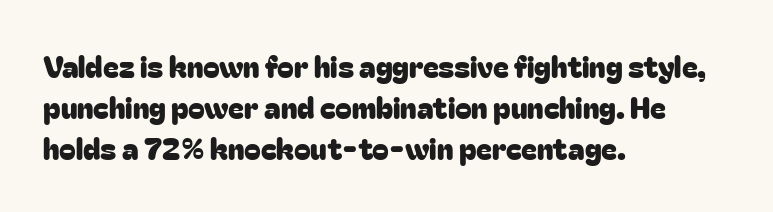
{"serif": "no", "italic": "no", "width": "normal", "stroke_contrast": "low", "x_height": "medium", "monospaced": "no", "underline": "no", "align": "left", "line_spacing": "normal", "line_spacing_ratio": 1.36, "letter_spacing": "normal", "letter_spacing_em": 0.0, "glyph_px": 30}
